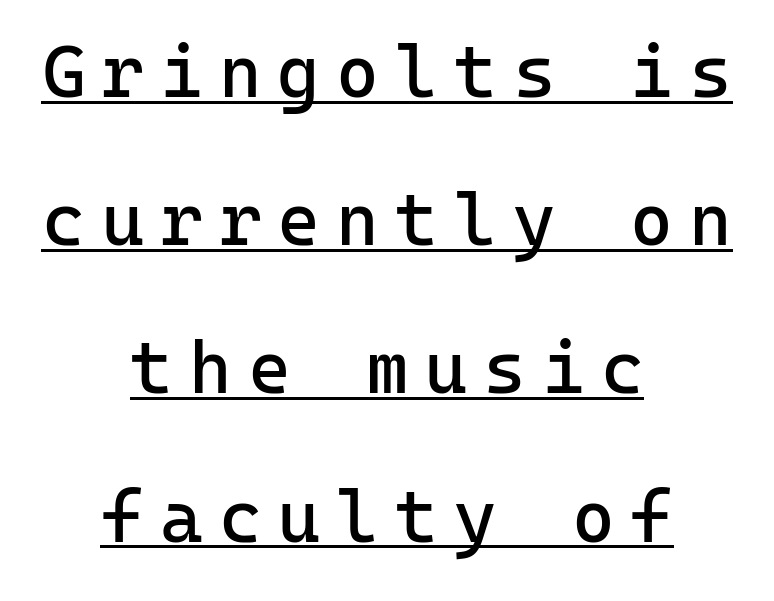
Q: Is the text bold? A: No.
Q: Is the text italic (slanted)? A: No, it is upright.
Q: Is the typeface a serif or a sans-serif typeface? A: Sans-serif.
Q: Is the text underlined? A: Yes.
Q: How is the paragraph aligned? A: Centered.
Q: Is the spacing between letters normal or unusually wide? A: Unusually wide.
Q: Is the spacing between lines tight, normal or loose? A: Loose.
Q: Width (condensed, normal, or wide)? A: Normal.
Q: Stroke contrast? A: Low.
Q: x-height? A: Medium.
Q: Monospaced? A: Yes.
